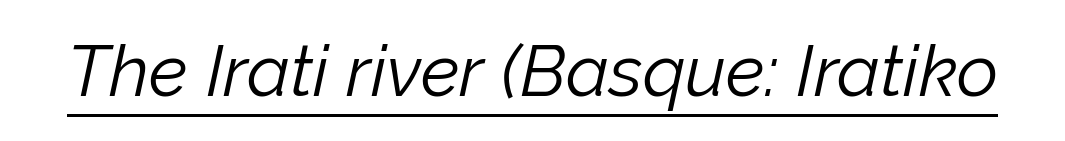
Q: Is the text bold? A: No.
Q: Is the text italic (slanted)? A: Yes, it leans right by about 12 degrees.
Q: Is the text underlined? A: Yes.
Q: Is the spacing between letters normal or unusually wide? A: Normal.
Q: Width (condensed, normal, or wide)? A: Normal.
Q: Stroke contrast? A: Low.
Q: x-height? A: Medium.
Q: Monospaced? A: No.
